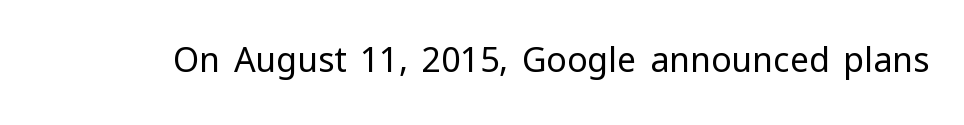
{"serif": "no", "italic": "no", "bold": "no", "weight": "regular", "width": "normal", "stroke_contrast": "low", "x_height": "medium", "monospaced": "no", "underline": "no", "letter_spacing": "normal", "letter_spacing_em": 0.0, "glyph_px": 34}
